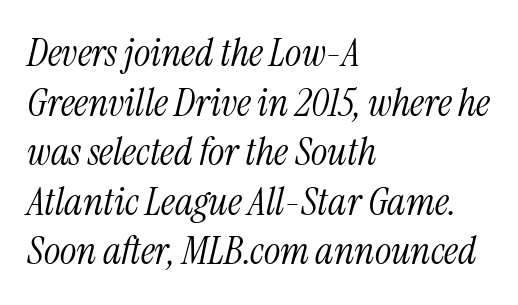
The image shows 39 px light, condensed serif type, italic (leaning right); set left-aligned, normal line spacing (1.27x), normal letter spacing, not underlined; medium stroke contrast and a medium x-height.
